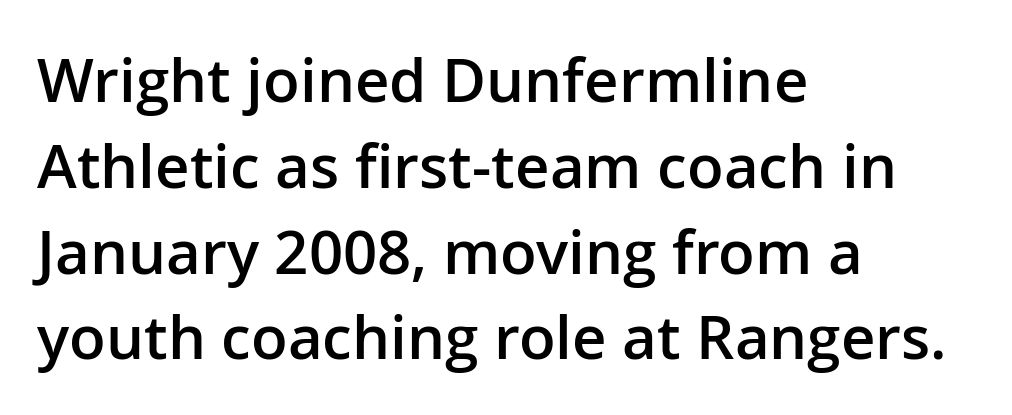
The image shows 60 px semibold sans-serif type, upright; set left-aligned, normal line spacing (1.43x), normal letter spacing, not underlined; low stroke contrast and a medium x-height.
